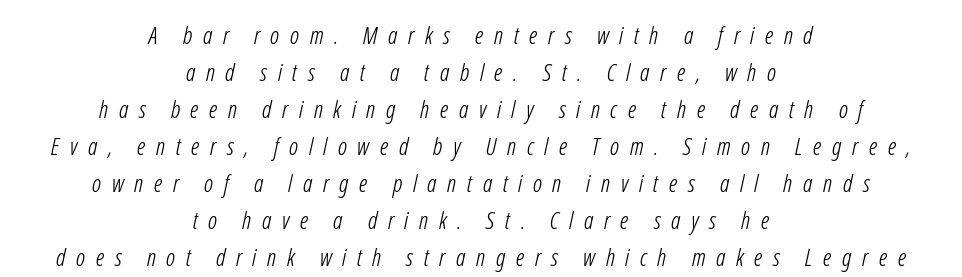
A normal amount of white space separates one row of letters from the next. Quick note: underline off. Each stroke keeps to a modest, everyday thickness or less. Both edges are ragged and mirror each other, which tells us the setting is centered. The line texture is sparse and dotted thanks to wide tracking.
